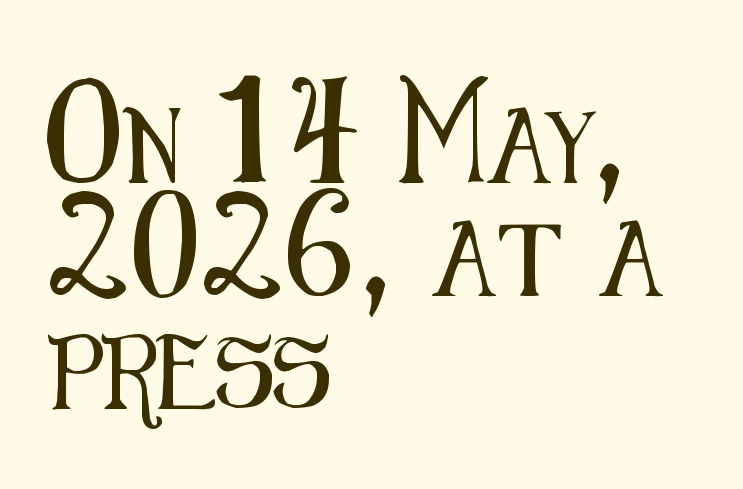
These lines are rendered in a variable-pitch font. The zone under the glyphs is completely vacant. Default kerning and tracking; the words read as compact shapes. Horizontal bands of white between lines are of average thickness.
